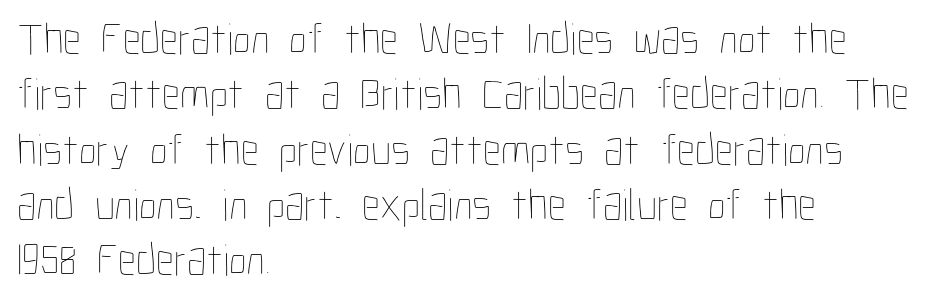
{"italic": "no", "bold": "no", "weight": "thin", "width": "condensed", "stroke_contrast": "low", "x_height": "medium", "monospaced": "no", "underline": "no", "align": "left", "line_spacing_ratio": 1.23, "letter_spacing": "normal", "letter_spacing_em": 0.0, "glyph_px": 45}
